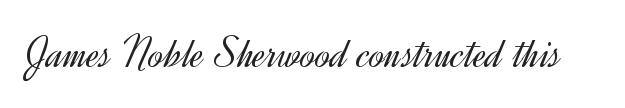
Q: Is the text bold? A: No.
Q: Is the text italic (slanted)? A: Yes.
Q: Is the typeface a serif or a sans-serif typeface? A: Sans-serif.
Q: Is the text underlined? A: No.
Q: Is the spacing between letters normal or unusually wide? A: Normal.
Q: Width (condensed, normal, or wide)? A: Normal.
Q: x-height? A: Small.
Q: Monospaced? A: No.
